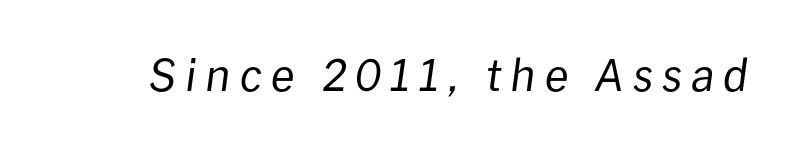
Think of a printed novel: that variable character pitch is what you see here. Spacing between characters has been opened up far beyond the box default. Vertical stems look standard width or narrower in stroke. Notice how the stems are inclined rather than vertical — that's the hallmark of italics. The specimen omits any rule beneath the text block's lines.
